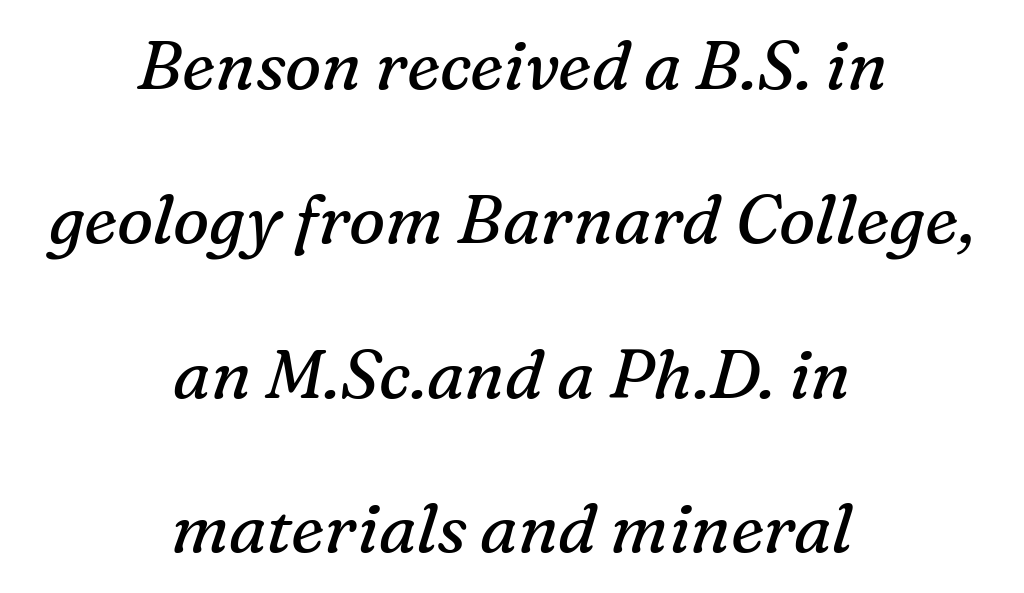
Q: Is the text bold? A: No.
Q: Is the text italic (slanted)? A: Yes, it leans right by about 16 degrees.
Q: Is the typeface a serif or a sans-serif typeface? A: Serif.
Q: Is the text underlined? A: No.
Q: How is the paragraph aligned? A: Centered.
Q: Is the spacing between letters normal or unusually wide? A: Normal.
Q: Is the spacing between lines tight, normal or loose? A: Loose.
Q: Width (condensed, normal, or wide)? A: Normal.
Q: Stroke contrast? A: Medium.
Q: x-height? A: Medium.
Q: Monospaced? A: No.
